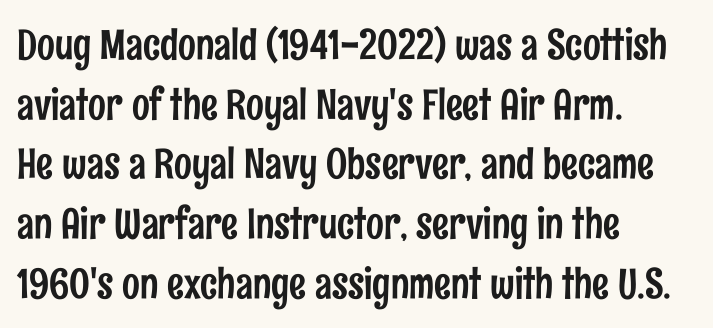
The image shows 42 px condensed sans-serif type, upright; set left-aligned, normal line spacing (1.42x), normal letter spacing, not underlined; low stroke contrast and a medium x-height.
